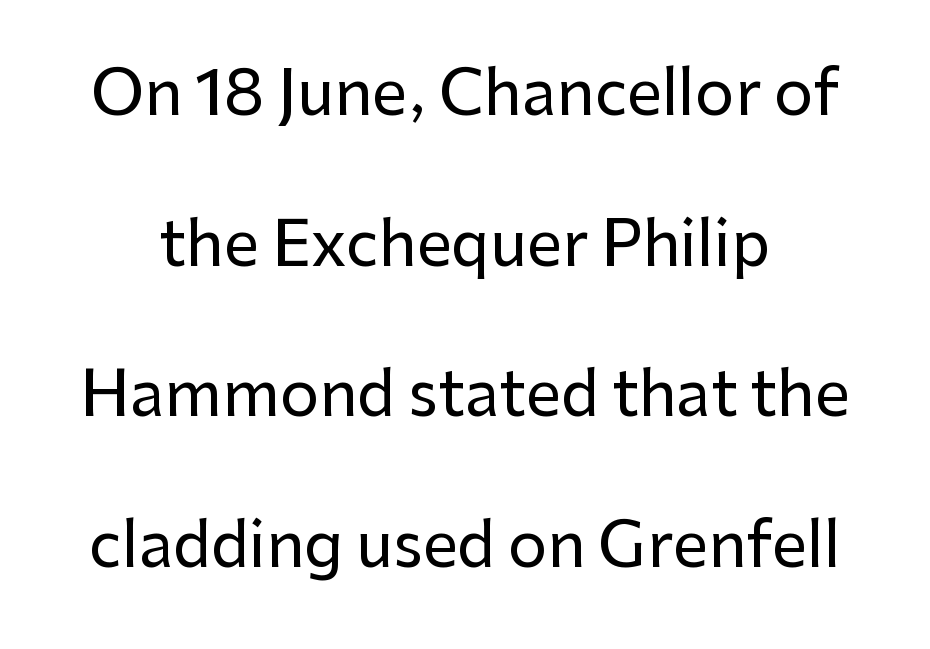
Note the varied advance widths — an 'i' is clearly narrower than an 'm'. What kind of face is this? One without serifs — a sans. Each new line begins a long way beneath the previous one. Every character sits straight up, as roman type does.
